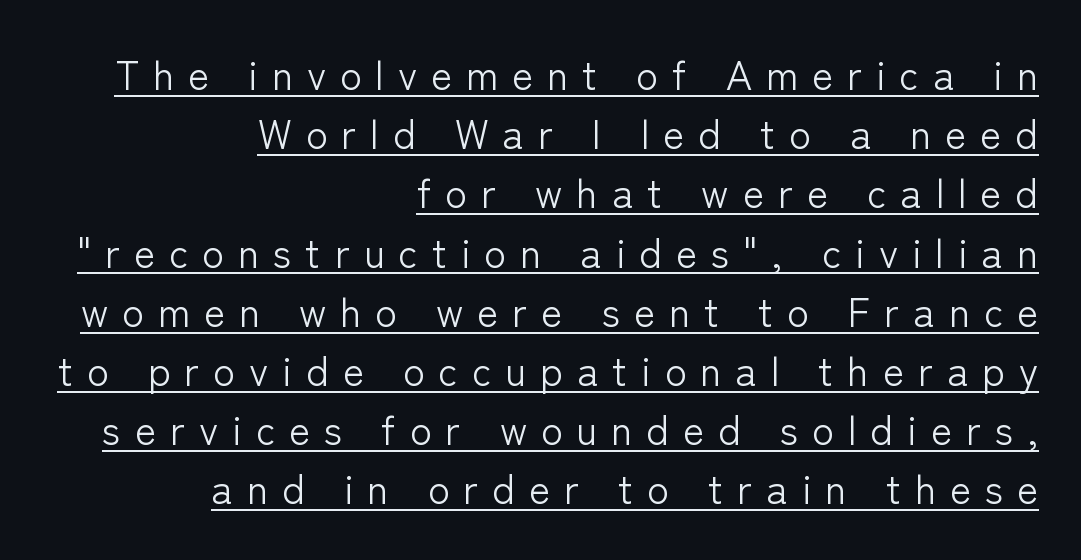
{"serif": "no", "italic": "no", "bold": "no", "weight": "light", "width": "normal", "stroke_contrast": "low", "x_height": "medium", "monospaced": "no", "underline": "yes", "align": "right", "line_spacing": "normal", "line_spacing_ratio": 1.48, "letter_spacing": "wide", "letter_spacing_em": 0.35, "glyph_px": 40}
